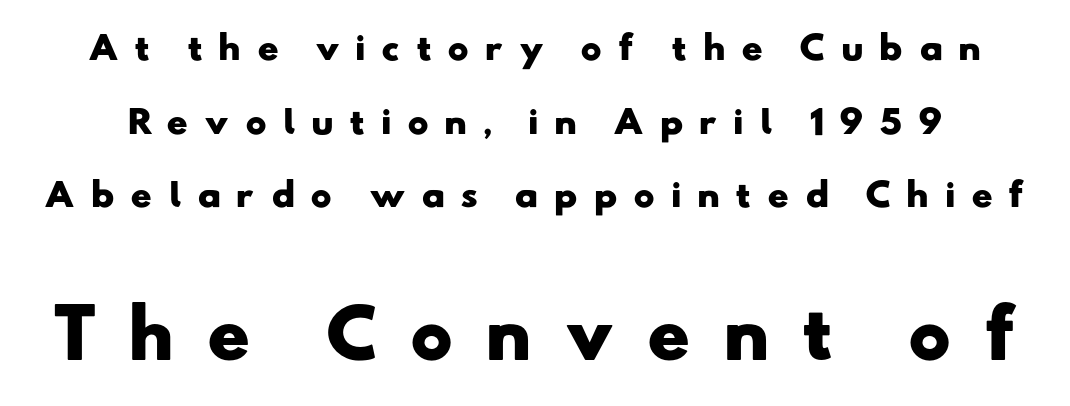
Q: Is the text bold? A: Yes.
Q: Is the typeface a serif or a sans-serif typeface? A: Sans-serif.
Q: Is the text underlined? A: No.
Q: Is the spacing between letters normal or unusually wide? A: Unusually wide.
Q: Is the spacing between lines tight, normal or loose? A: Loose.
Q: Which block of text is set in a larger size, the first (top) or the second (bottom)? A: The second (bottom) one.
Q: Width (condensed, normal, or wide)? A: Wide.
Q: Stroke contrast? A: Low.
Q: x-height? A: Small.
Q: Monospaced? A: No.
